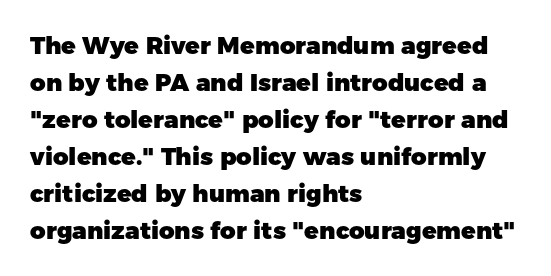
These lines sit exactly where default settings would place them. Descenders are the only things crossing below the line. As a designer I'd log this as weight 700, bold. Where is the straight margin? On the left. The axis of the letterforms is exactly vertical. No extra tracking has been applied to these lines.
